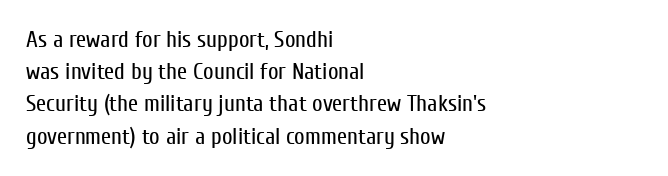
Regarding leading, the lines here are spaced in the standard way. The setting favours the left margin, as ordinary paragraphs usually do. The typeface has the unassuming heft of standard copy or less. The tracking reads as untouched default to a designer's eye. Type without underlining. Vertical strokes here are truly vertical.
